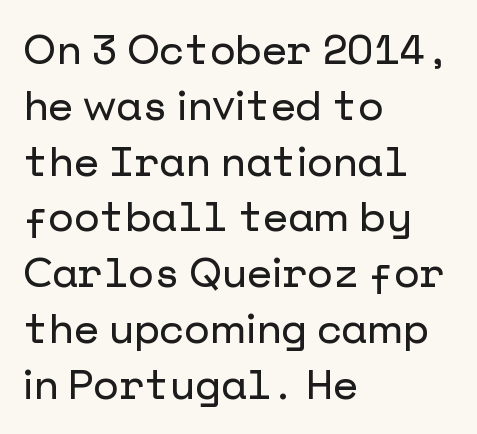
The paragraph shown leans on its left margin. The words here are not underlined. The rendering uses a moderate line-height, typical for paragraphs. Grotesque or geometric, the face here clearly has no serifs.
